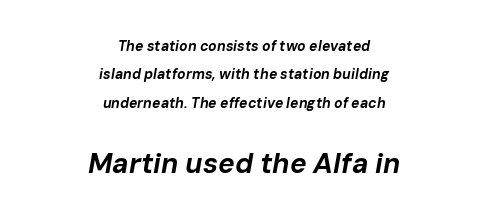
Is this a fixed-width face? No — the glyphs have proportional, varying widths. The characters look thick and weighty, a clear bold. What stands out about the letter spacing? Nothing — it is the standard amount. Teacher's note: observe the equal gaps on both sides — that is centered alignment.
